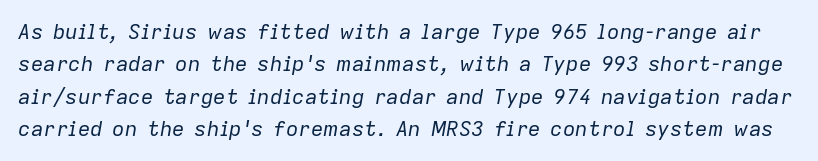
Q: Is the text bold? A: No.
Q: Is the text italic (slanted)? A: Yes, it leans right by about 9 degrees.
Q: Is the text underlined? A: No.
Q: Is the spacing between letters normal or unusually wide? A: Normal.
Q: Is the spacing between lines tight, normal or loose? A: Normal.
